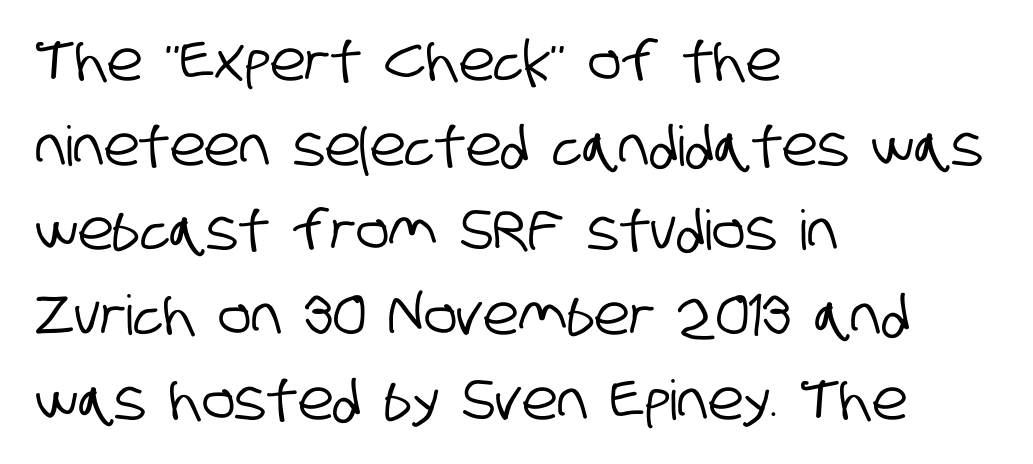
{"serif": "no", "width": "condensed", "stroke_contrast": "low", "x_height": "large", "monospaced": "no", "underline": "no", "align": "left", "line_spacing": "normal", "line_spacing_ratio": 1.54, "letter_spacing": "normal", "letter_spacing_em": 0.0, "glyph_px": 55}
